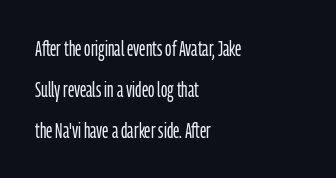
{"italic": "no", "bold": "no", "underline": "no", "align": "left", "line_spacing": "loose", "line_spacing_ratio": 1.95, "letter_spacing": "normal", "letter_spacing_em": 0.0, "glyph_px": 21}
